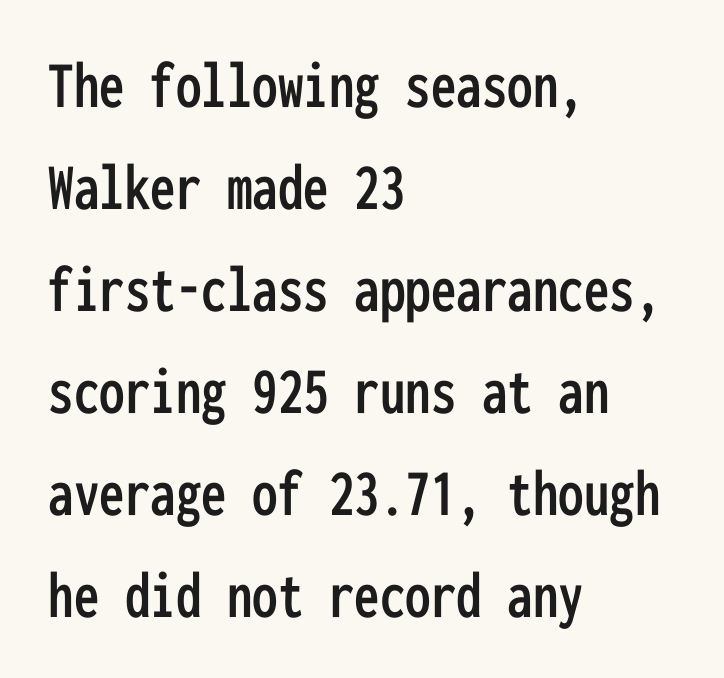
Beneath every word, the page is bare. The font family rendered here belongs to the sans-serif group. A typesetter would call this monospace, since all characters share one set width. The passage shown stacks its lines at a standard gap. Tracking here is standard; glyphs follow each other at the usual distance.
